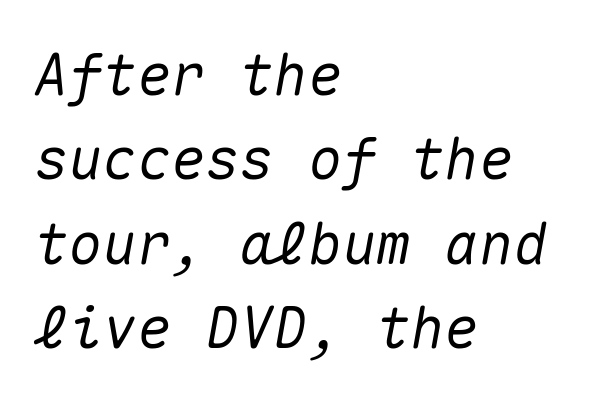
{"italic": "yes", "lean": "right", "slant_degrees": 10, "width": "normal", "stroke_contrast": "medium", "x_height": "medium", "monospaced": "yes", "underline": "no", "align": "left", "line_spacing": "normal", "line_spacing_ratio": 1.48, "letter_spacing": "normal", "letter_spacing_em": 0.0, "glyph_px": 57}
